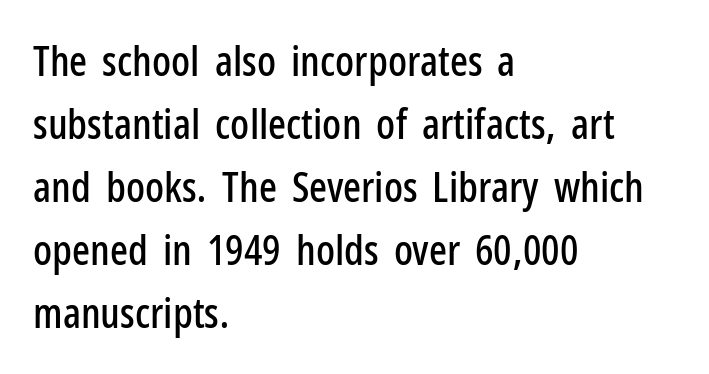
The image shows 42 px condensed sans-serif type, upright; set left-aligned, normal line spacing (1.5x), normal letter spacing, not underlined; low stroke contrast and a medium x-height.
